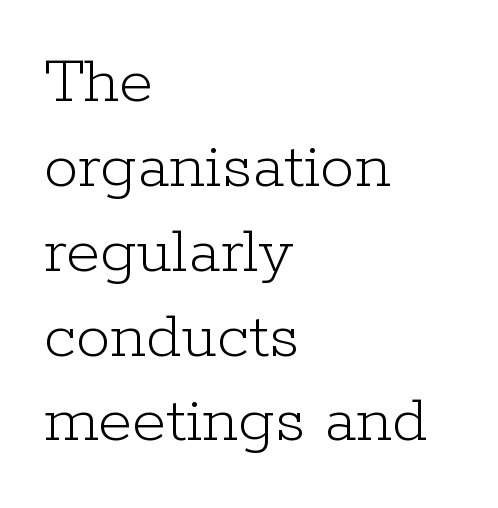
Q: Is the text bold? A: No.
Q: Is the text italic (slanted)? A: No, it is upright.
Q: Is the typeface a serif or a sans-serif typeface? A: Serif.
Q: Is the text underlined? A: No.
Q: How is the paragraph aligned? A: Left-aligned.
Q: Is the spacing between letters normal or unusually wide? A: Normal.
Q: Width (condensed, normal, or wide)? A: Normal.
Q: Stroke contrast? A: Low.
Q: x-height? A: Medium.
Q: Monospaced? A: No.
